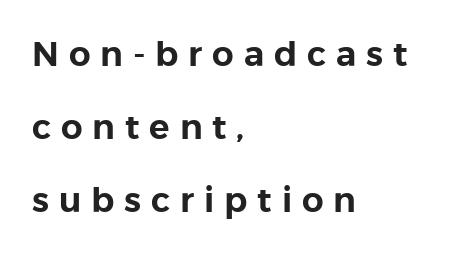
Q: Is the text italic (slanted)? A: No, it is upright.
Q: Is the typeface a serif or a sans-serif typeface? A: Sans-serif.
Q: Is the text underlined? A: No.
Q: How is the paragraph aligned? A: Left-aligned.
Q: Is the spacing between letters normal or unusually wide? A: Unusually wide.
Q: Is the spacing between lines tight, normal or loose? A: Loose.
Q: Width (condensed, normal, or wide)? A: Normal.
Q: Stroke contrast? A: Low.
Q: x-height? A: Medium.
Q: Monospaced? A: No.
